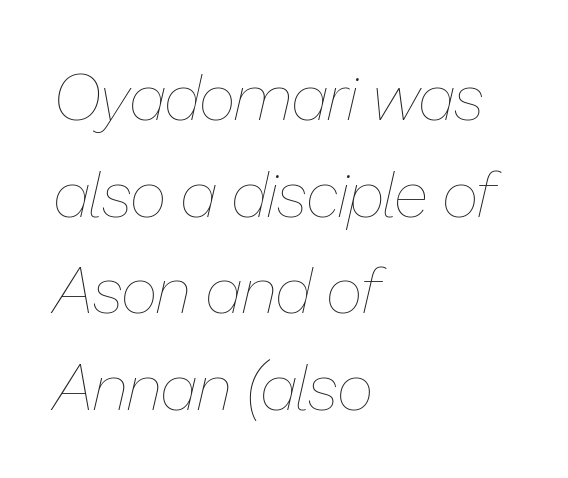
{"italic": "yes", "lean": "right", "slant_degrees": 13, "bold": "no", "weight": "thin", "width": "normal", "stroke_contrast": "low", "x_height": "medium", "monospaced": "no", "underline": "no", "align": "left", "line_spacing": "normal", "line_spacing_ratio": 1.51, "letter_spacing": "normal", "letter_spacing_em": 0.0, "glyph_px": 64}
